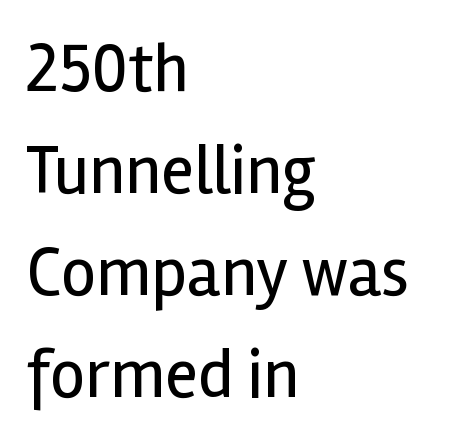
The image shows 69 px regular-weight sans-serif type, upright; set left-aligned, normal line spacing (1.48x), normal letter spacing, not underlined; a medium x-height.
